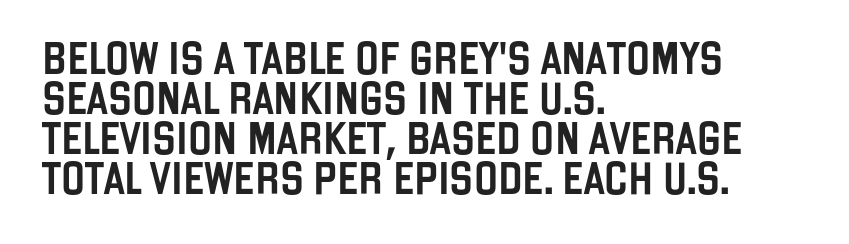
Q: Is the text italic (slanted)? A: No, it is upright.
Q: Is the typeface a serif or a sans-serif typeface? A: Sans-serif.
Q: Is the text underlined? A: No.
Q: How is the paragraph aligned? A: Left-aligned.
Q: Is the spacing between letters normal or unusually wide? A: Normal.
Q: Is the spacing between lines tight, normal or loose? A: Normal.
Q: Width (condensed, normal, or wide)? A: Condensed.
Q: Stroke contrast? A: Low.
Q: x-height? A: Large.
Q: Monospaced? A: No.
